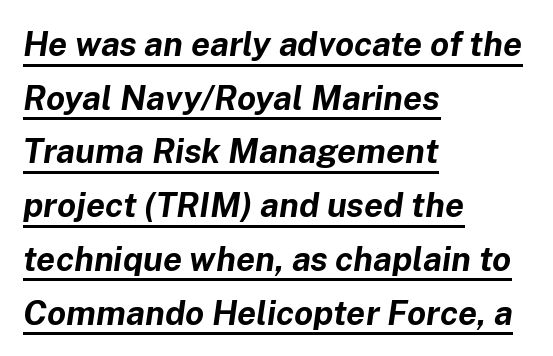
Q: Is the text bold? A: Yes.
Q: Is the text italic (slanted)? A: Yes, it leans right by about 8 degrees.
Q: Is the text underlined? A: Yes.
Q: How is the paragraph aligned? A: Left-aligned.
Q: Is the spacing between letters normal or unusually wide? A: Normal.
Q: Is the spacing between lines tight, normal or loose? A: Normal.
Q: Width (condensed, normal, or wide)? A: Normal.
Q: Stroke contrast? A: Low.
Q: x-height? A: Medium.
Q: Monospaced? A: No.
